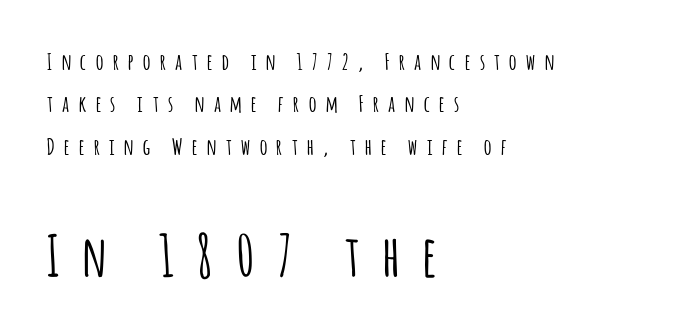
The gap between lines stays unmarked. This rendering employs a face without finishing strokes, i.e., a sans-serif. Block two is the big one; block one sits smaller above it. Nope, not italic — everything's standing straight. Think of a printed novel: that variable character pitch is what you see here. The rendering inserts visible extra space after every character.
